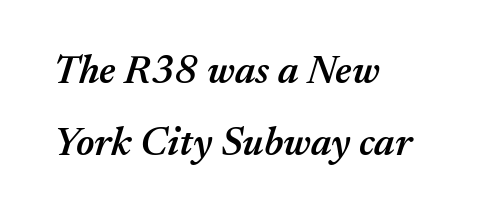
Q: Is the text bold? A: Semi-bold.
Q: Is the text italic (slanted)? A: Yes, it leans right by about 17 degrees.
Q: Is the text underlined? A: No.
Q: How is the paragraph aligned? A: Left-aligned.
Q: Is the spacing between letters normal or unusually wide? A: Normal.
Q: Width (condensed, normal, or wide)? A: Normal.
Q: Stroke contrast? A: Medium.
Q: x-height? A: Medium.
Q: Monospaced? A: No.
